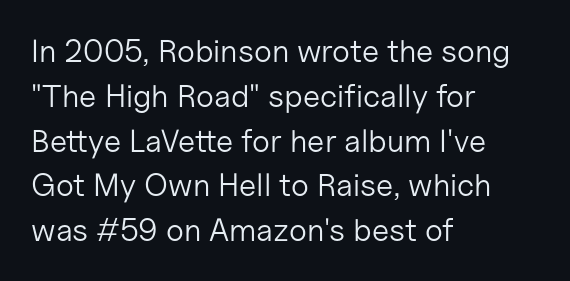
These lines are rendered in a variable-pitch font. Spacing between characters is what you'd get straight out of the box. The weight would be labelled regular, book, light, or lighter still. The specimen reads as upright at a glance. Bare-footed words on every line.
